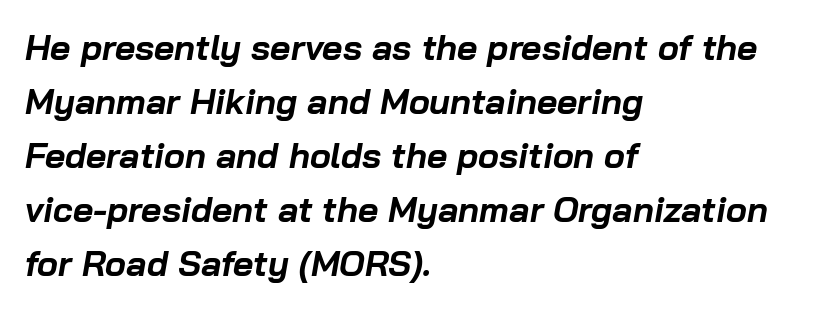
The image shows 35 px bold type, italic (leaning right); set left-aligned, normal line spacing (1.54x), normal letter spacing, not underlined; low stroke contrast and a medium x-height.
